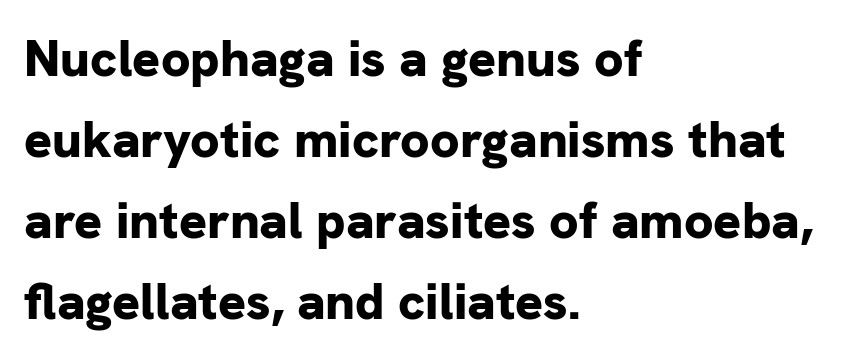
Q: Is the text bold? A: Yes.
Q: Is the text italic (slanted)? A: No, it is upright.
Q: Is the typeface a serif or a sans-serif typeface? A: Sans-serif.
Q: Is the text underlined? A: No.
Q: How is the paragraph aligned? A: Left-aligned.
Q: Is the spacing between letters normal or unusually wide? A: Normal.
Q: Is the spacing between lines tight, normal or loose? A: Normal.
Q: Width (condensed, normal, or wide)? A: Normal.
Q: Stroke contrast? A: Low.
Q: x-height? A: Medium.
Q: Monospaced? A: No.
